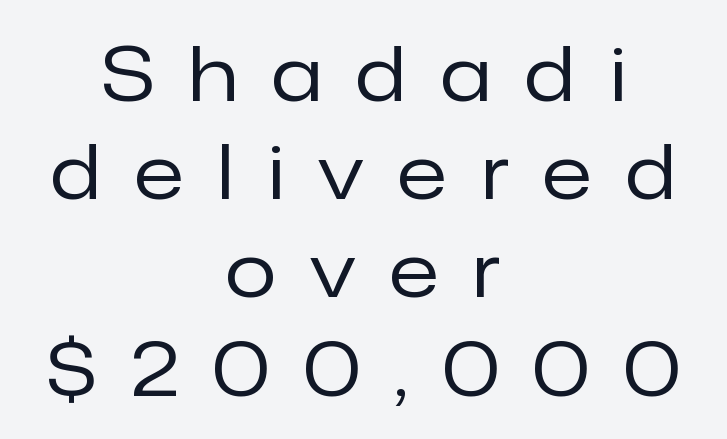
Where is the straight margin? There isn't one; the lines are centered. Weight: in the light-to-regular range. How are the letters spaced? Widely, with obvious added tracking. This is roman type, the default non-slanted kind.
